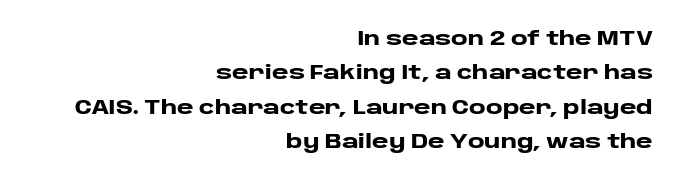
The image shows 20 px bold type, upright; set right-aligned, line spacing 1.72x, normal letter spacing, not underlined.
